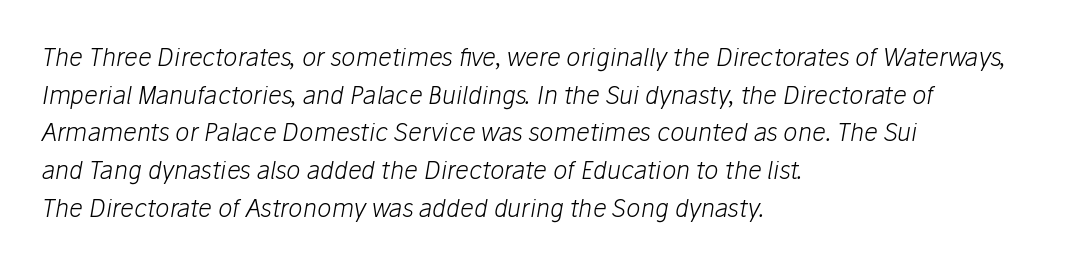
{"italic": "yes", "lean": "right", "slant_degrees": 10, "bold": "no", "underline": "no", "align": "left", "line_spacing": "normal", "line_spacing_ratio": 1.57, "letter_spacing": "normal", "letter_spacing_em": 0.0, "glyph_px": 24}
